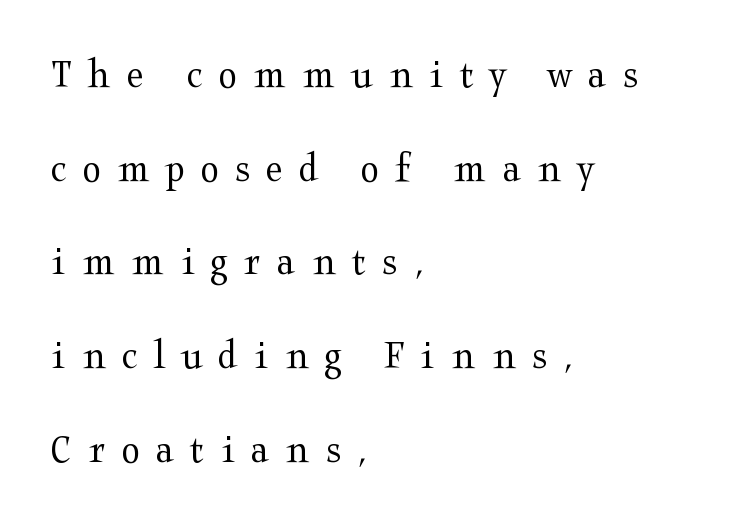
Think standard paragraph weight, or any step lighter than that. Compared with typical paragraphs, the rows here are farther apart. The line texture is sparse and dotted thanks to wide tracking. You can tell it's not italic because the verticals are truly vertical.
